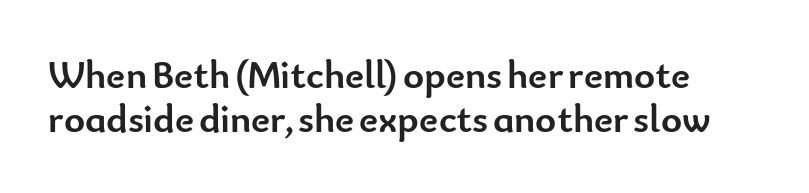
The image shows 40 px semibold sans-serif type, upright; set tight line spacing (1.11x), normal letter spacing, not underlined; low stroke contrast and a small x-height.
